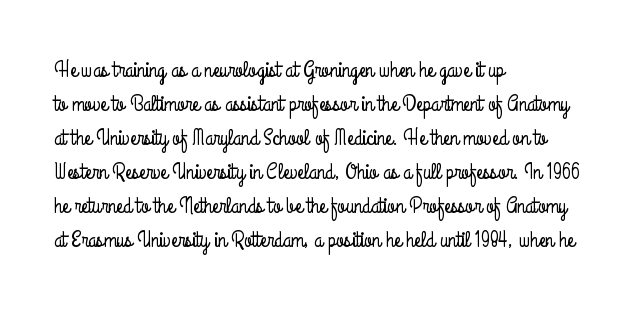
Clear beneath every line of the passage. Notice how descenders clear the ascenders below comfortably — that's standard leading. In terms of letterspacing, this is plain default setting. The lines in this sample share a left origin and differ only in where they stop.
